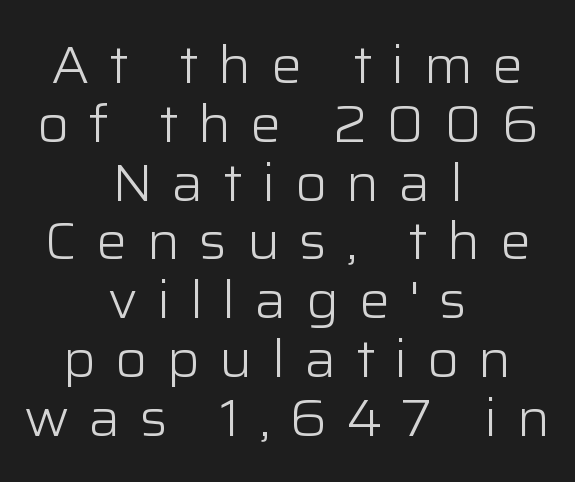
Q: Is the text bold? A: No.
Q: Is the text italic (slanted)? A: No, it is upright.
Q: Is the typeface a serif or a sans-serif typeface? A: Sans-serif.
Q: Is the text underlined? A: No.
Q: How is the paragraph aligned? A: Centered.
Q: Is the spacing between letters normal or unusually wide? A: Unusually wide.
Q: Is the spacing between lines tight, normal or loose? A: Tight.
Q: Width (condensed, normal, or wide)? A: Normal.
Q: Stroke contrast? A: Low.
Q: x-height? A: Medium.
Q: Monospaced? A: No.
